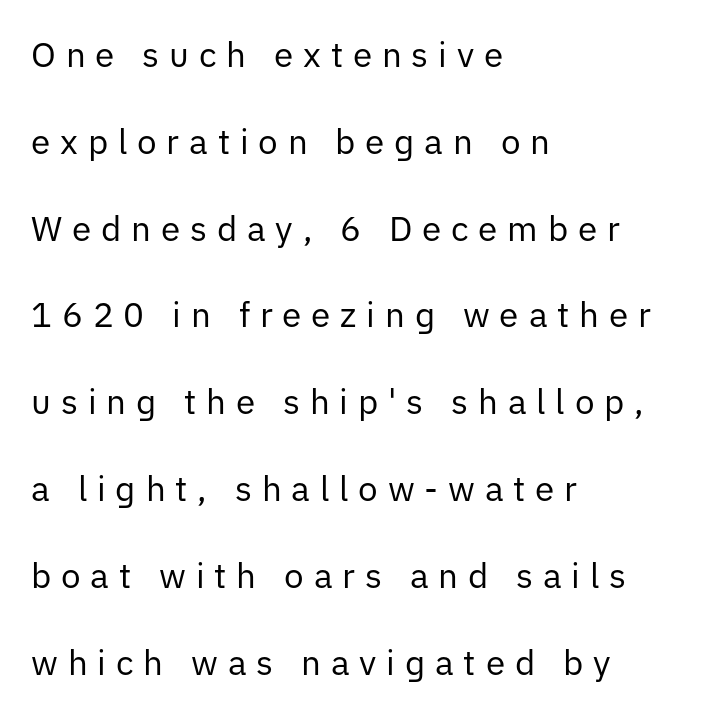
Q: Is the text bold? A: No.
Q: Is the text italic (slanted)? A: No, it is upright.
Q: Is the typeface a serif or a sans-serif typeface? A: Sans-serif.
Q: Is the text underlined? A: No.
Q: How is the paragraph aligned? A: Left-aligned.
Q: Is the spacing between letters normal or unusually wide? A: Unusually wide.
Q: Is the spacing between lines tight, normal or loose? A: Loose.
Q: Width (condensed, normal, or wide)? A: Normal.
Q: Stroke contrast? A: Low.
Q: x-height? A: Medium.
Q: Monospaced? A: No.
